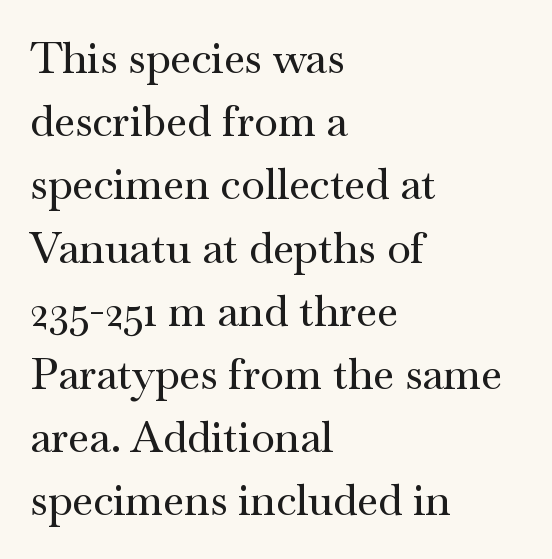
The image shows 43 px wide serif type, upright; set left-aligned, normal line spacing (1.47x), normal letter spacing, not underlined; medium stroke contrast and a small x-height.
